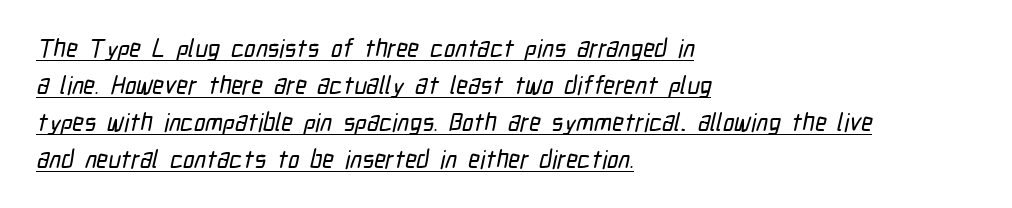
Q: Is the text underlined? A: Yes.
Q: How is the paragraph aligned? A: Left-aligned.
Q: Is the spacing between letters normal or unusually wide? A: Normal.
Q: Is the spacing between lines tight, normal or loose? A: Normal.
